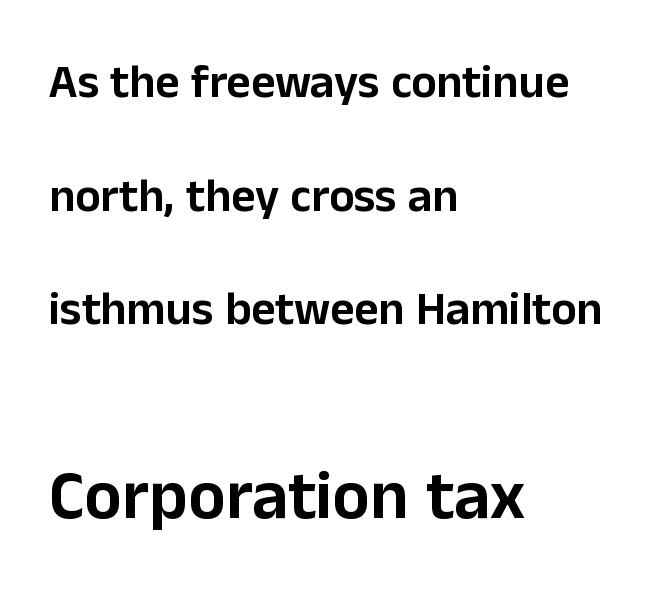
The image shows 70 px sans-serif type, upright; set left-aligned, loose line spacing (2.42x), normal letter spacing, not underlined; the second (bottom) block is 1.49x larger; low stroke contrast and a medium x-height.
